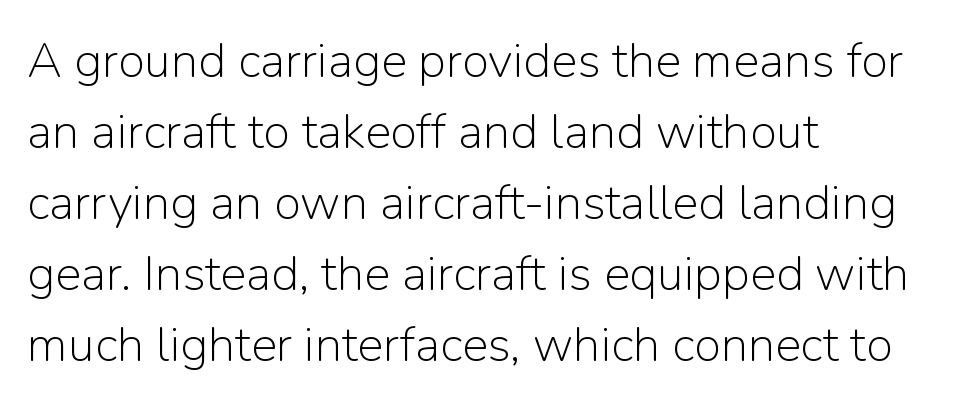
{"serif": "no", "italic": "no", "bold": "no", "weight": "light", "width": "normal", "stroke_contrast": "low", "x_height": "medium", "monospaced": "no", "underline": "no", "align": "left", "line_spacing": "normal", "line_spacing_ratio": 1.45, "letter_spacing": "normal", "letter_spacing_em": 0.0, "glyph_px": 49}
